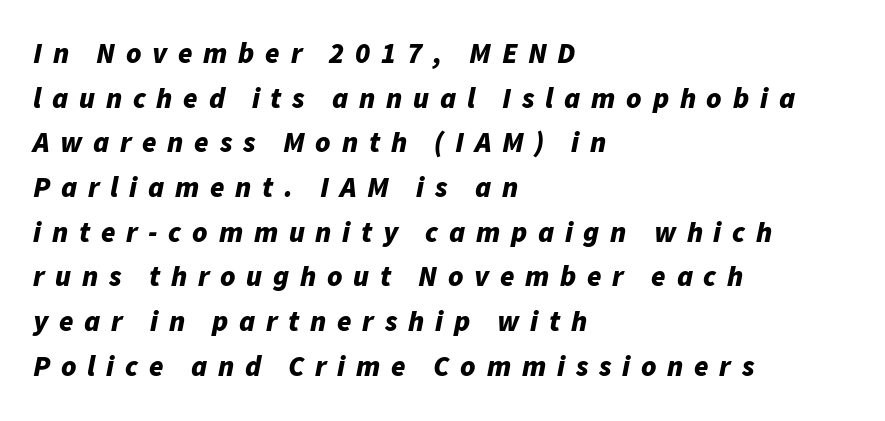
Compared with ordinary roman type, these characters are visibly tilted. A typesetter would call this proportional, since set widths differ per character. Bare-footed words on every line. You could only call the tracking loose — the letters float apart.
